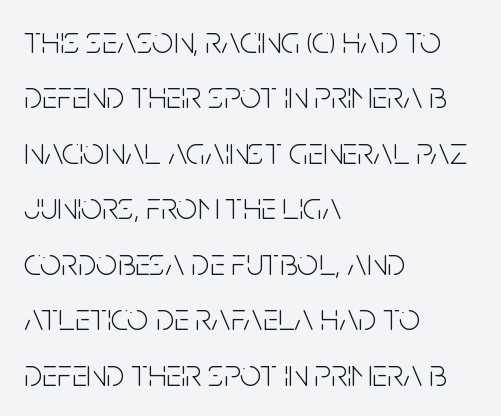
{"serif": "no", "italic": "no", "bold": "no", "weight": "light", "width": "condensed", "stroke_contrast": "low", "x_height": "large", "monospaced": "no", "underline": "no", "align": "left", "line_spacing": "normal", "line_spacing_ratio": 1.46, "letter_spacing": "normal", "letter_spacing_em": 0.0, "glyph_px": 38}
